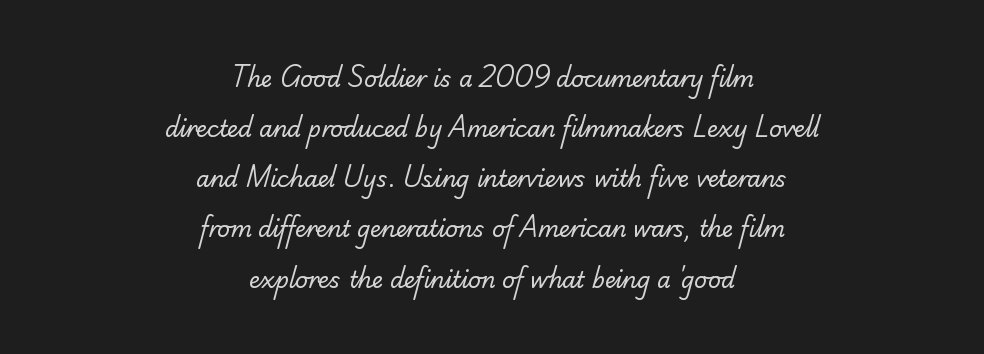
The cut favours lightness, reaching ordinary text weight at its darkest. Unmarked baselines from the first word to the last. A centered setting, common on invitations and titles, is used for this passage. Leading: increased.
